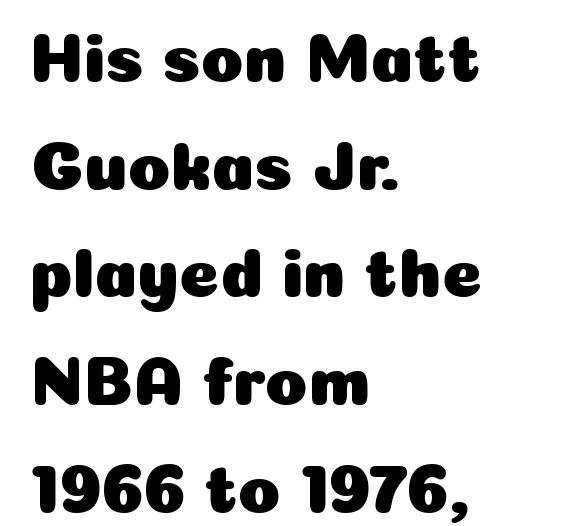
{"serif": "no", "italic": "no", "width": "normal", "stroke_contrast": "low", "x_height": "medium", "monospaced": "no", "underline": "no", "align": "left", "line_spacing": "normal", "line_spacing_ratio": 1.56, "letter_spacing": "normal", "letter_spacing_em": 0.0, "glyph_px": 69}
